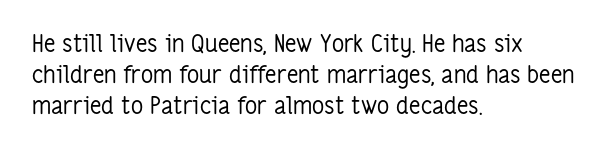
The image shows 24 px text type, upright; set left-aligned, normal line spacing (1.29x), normal letter spacing, not underlined.
